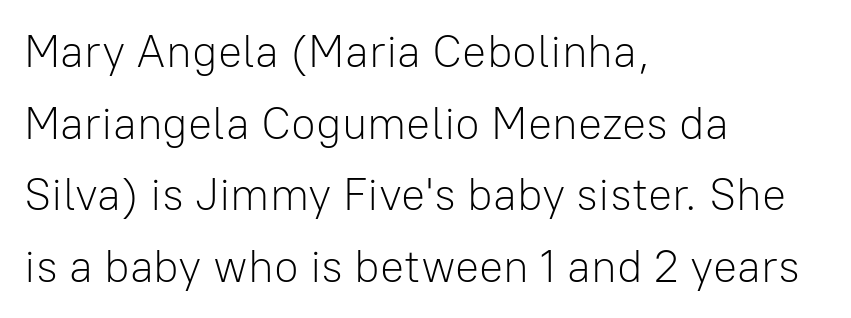
{"serif": "no", "italic": "no", "bold": "no", "weight": "light", "width": "normal", "stroke_contrast": "low", "x_height": "medium", "monospaced": "no", "underline": "no", "align": "left", "line_spacing": "normal", "line_spacing_ratio": 1.59, "letter_spacing": "normal", "letter_spacing_em": 0.0, "glyph_px": 45}
